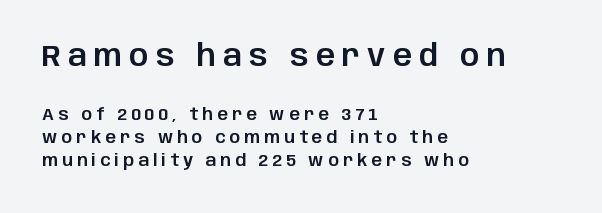
The image shows 30 px sans-serif type, upright; set left-aligned, normal line spacing (1.34x), unusually wide letter spacing (+0.24 em), not underlined; the first (top) block is 1.76x larger; low stroke contrast and a large x-height.
